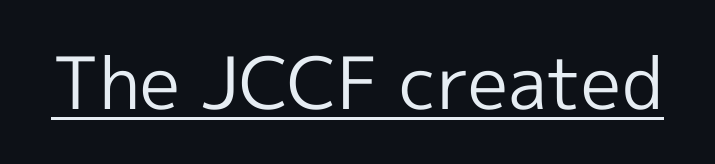
{"serif": "no", "italic": "no", "bold": "no", "weight": "regular", "width": "normal", "x_height": "medium", "monospaced": "no", "underline": "yes", "letter_spacing": "normal", "letter_spacing_em": 0.0, "glyph_px": 72}
